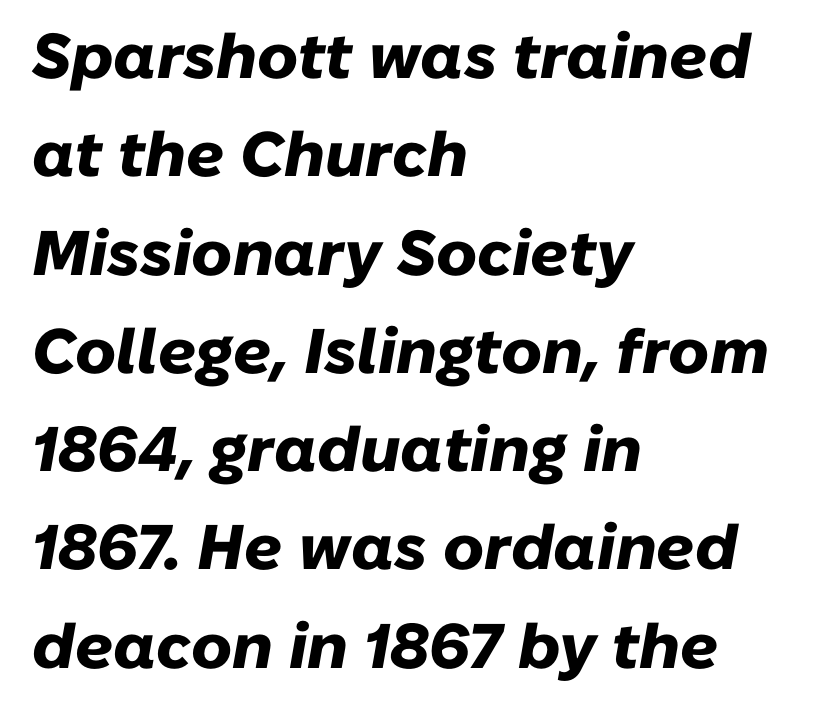
Varying glyph widths throughout — classic text-font behaviour. Horizontal alignment here is leftward, the default for most running prose. Lines of text with bare space underneath. Compared with an ordinary text face, these strokes are far heavier — a full bold. Italic? Definitely — the glyphs are oblique.
